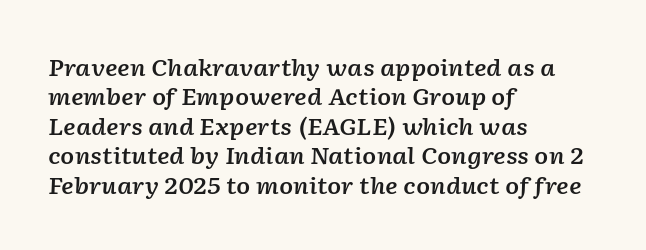
Is the block centered? No — it sits flush against the left margin. Tall strokes in this sample are angled rather than plumb. A semibold gives these letters moderate extra thickness, short of bold. A clean baseline with only descenders dipping below it.
